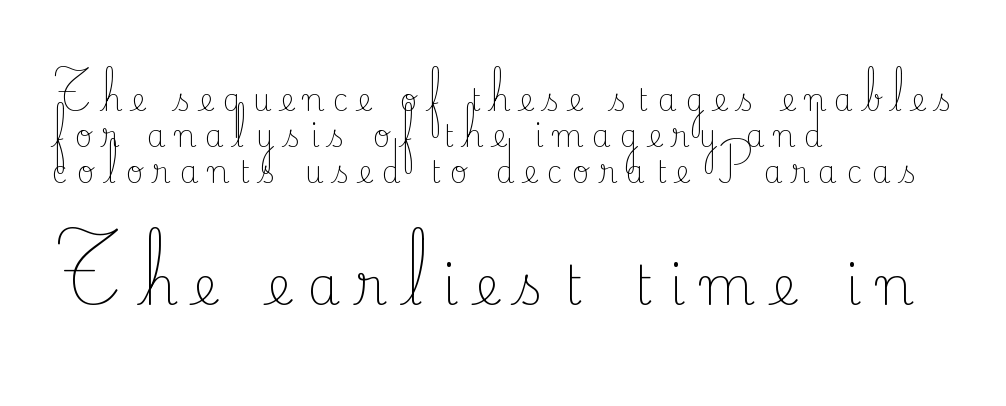
The image shows 53 px light serif type, upright; set left-aligned, line spacing 1.2x, unusually wide letter spacing (+0.32 em), not underlined; the second (bottom) block is 1.77x larger; low stroke contrast and a small x-height.
